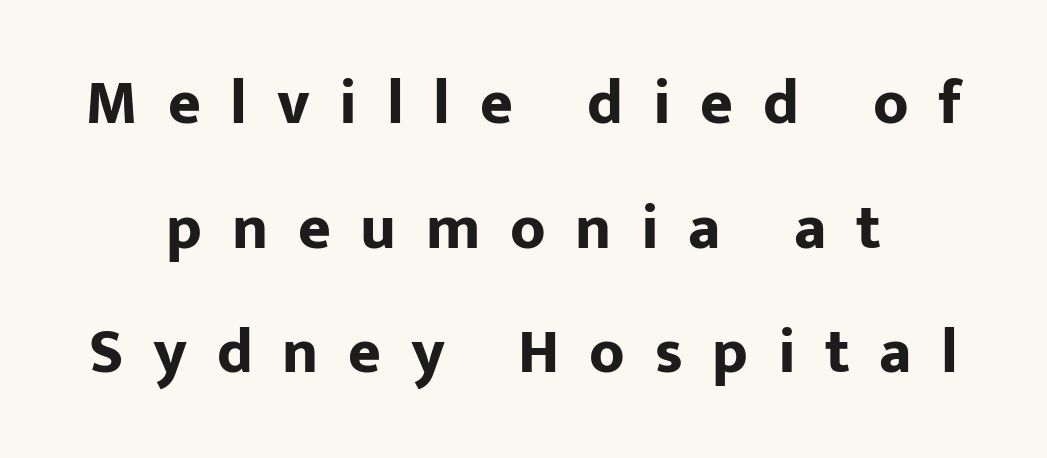
{"serif": "no", "italic": "no", "bold": "yes", "weight": "bold", "width": "normal", "stroke_contrast": "low", "x_height": "medium", "monospaced": "no", "underline": "no", "line_spacing": "loose", "line_spacing_ratio": 1.98, "letter_spacing": "wide", "letter_spacing_em": 0.47, "glyph_px": 63}
